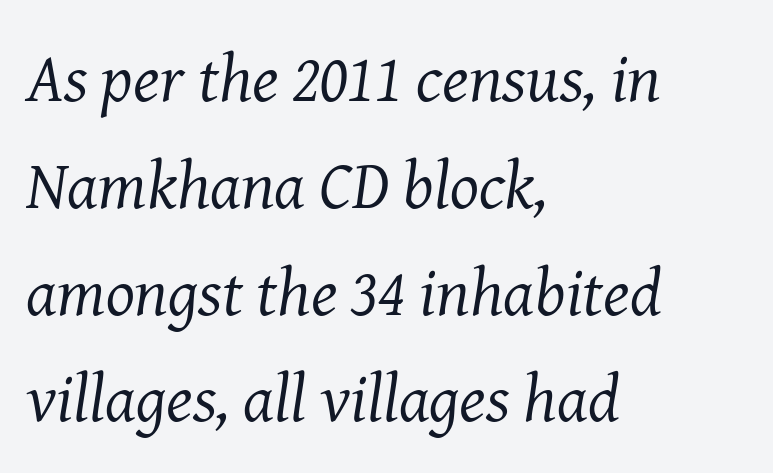
{"serif": "yes", "italic": "yes", "lean": "right", "slant_degrees": 8, "bold": "no", "weight": "regular", "width": "normal", "stroke_contrast": "medium", "x_height": "medium", "monospaced": "no", "underline": "no", "align": "left", "line_spacing": "normal", "line_spacing_ratio": 1.57, "letter_spacing": "normal", "letter_spacing_em": 0.0, "glyph_px": 68}
